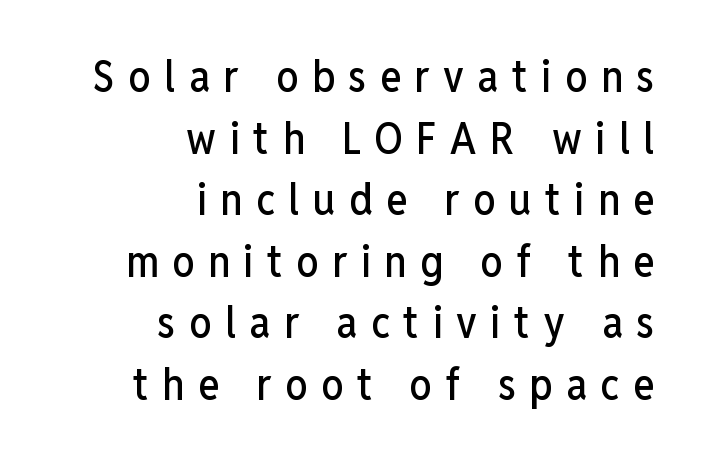
The image shows 44 px condensed sans-serif type, upright; set right-aligned, normal line spacing (1.4x), unusually wide letter spacing (+0.31 em), not underlined; low stroke contrast and a medium x-height.
